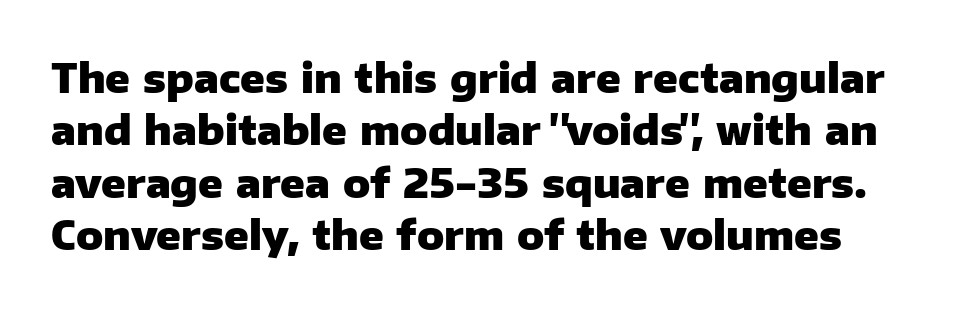
The image shows 40 px heavy sans-serif type, upright; set normal line spacing (1.31x), normal letter spacing, not underlined; low stroke contrast and a medium x-height.
